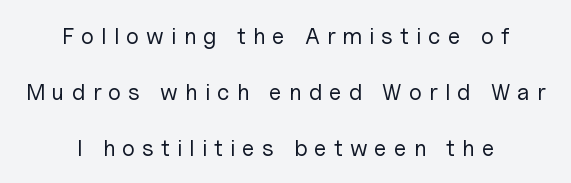
Lines of text with bare space underneath. Someone cranked the tracking dial way up on this one. Leftover space on each line is divided equally before and after the words. Notice how the stems are strictly vertical — no italics here. Is the stroke heavy? The answer is a plain regular-or-lighter.
